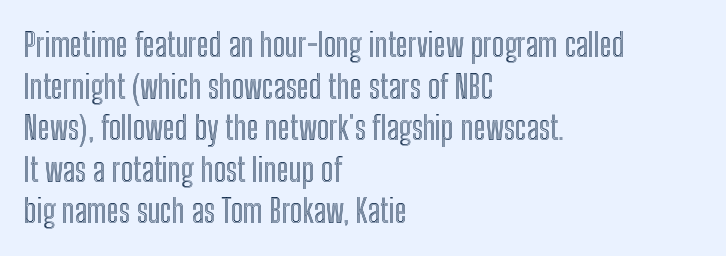
{"italic": "no", "width": "condensed", "x_height": "medium", "monospaced": "no", "underline": "no", "align": "left", "line_spacing": "normal", "line_spacing_ratio": 1.26, "letter_spacing": "normal", "letter_spacing_em": 0.0, "glyph_px": 33}
